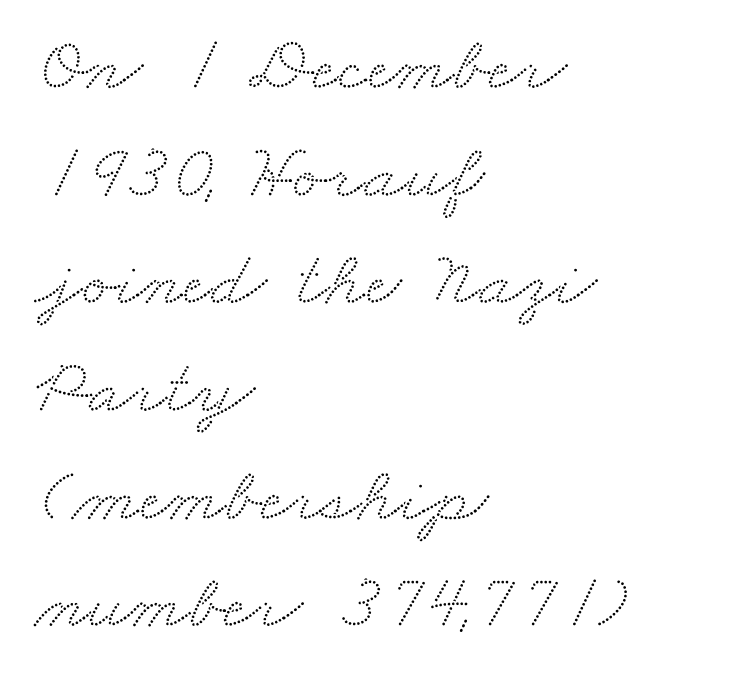
The rendering uses a moderate line-height, typical for paragraphs. A typesetter would label this face a serif. Check under the words: just untouched page. Characters follow at the spacing the type designer built in. The typesetter chose a ragged-right arrangement here. Here the designer chose a conventional face with non-uniform glyph widths.
